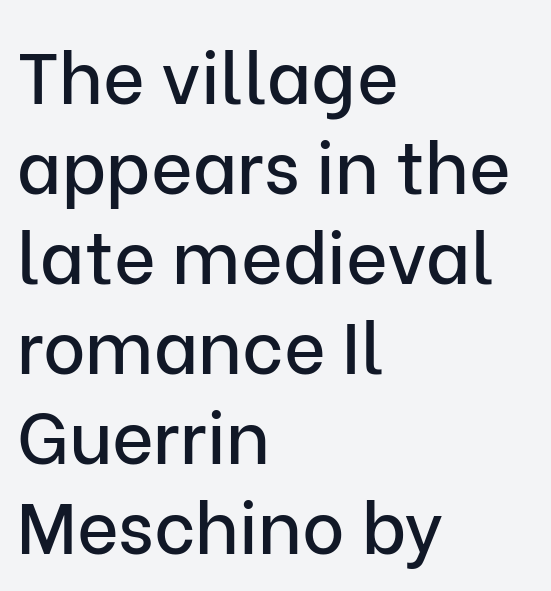
The image shows 72 px sans-serif type, upright; set left-aligned, normal line spacing (1.25x), normal letter spacing, not underlined; low stroke contrast and a medium x-height.
